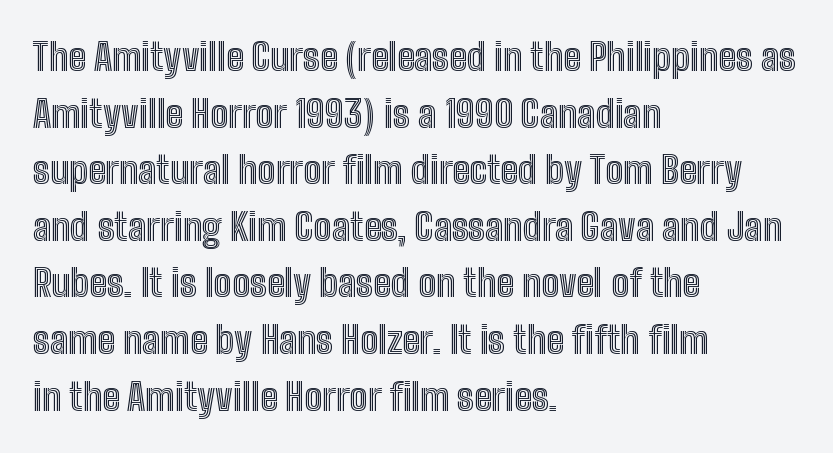
{"italic": "no", "width": "condensed", "x_height": "medium", "monospaced": "no", "underline": "no", "align": "left", "line_spacing": "normal", "line_spacing_ratio": 1.49, "letter_spacing": "normal", "letter_spacing_em": 0.0, "glyph_px": 38}
